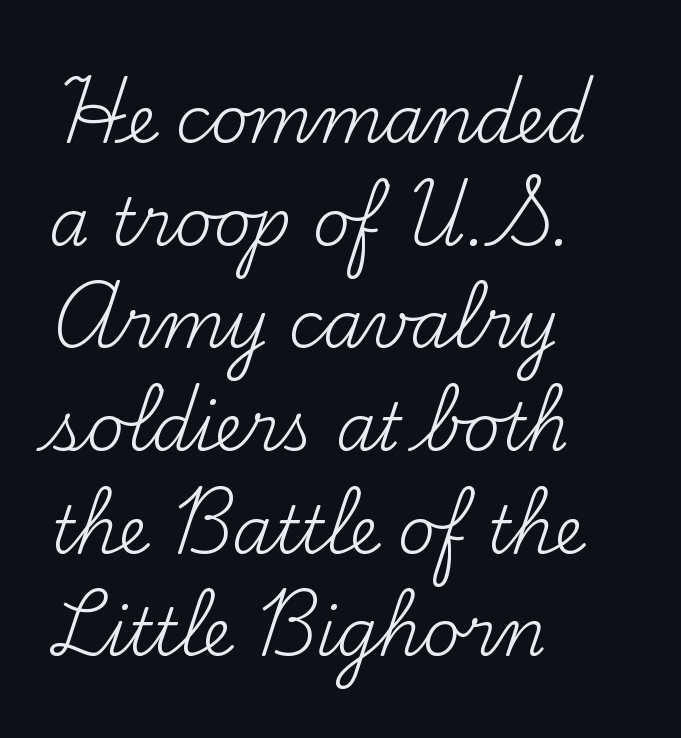
{"serif": "yes", "bold": "no", "weight": "regular", "width": "normal", "stroke_contrast": "medium", "x_height": "small", "monospaced": "no", "underline": "no", "align": "left", "line_spacing": "normal", "line_spacing_ratio": 1.58, "letter_spacing": "normal", "letter_spacing_em": 0.0, "glyph_px": 65}
